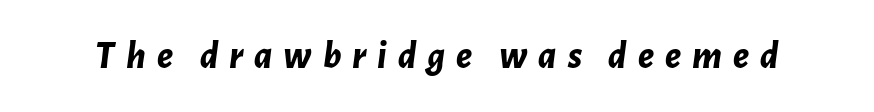
No word sits above an underline. If you drew a line through each stem, it would be angled. The glyphs have the mass of a bold cut. Display-style spreading of the glyphs; the letterfit is very open. Do the characters align in a grid? No, the font is proportional.
